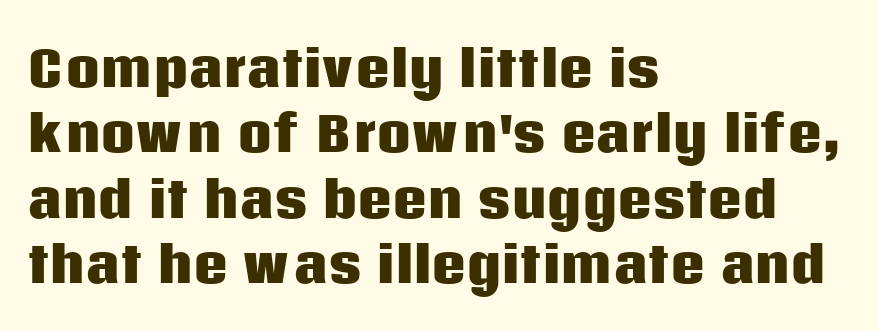
Q: Is the text bold? A: Yes.
Q: Is the text italic (slanted)? A: No, it is upright.
Q: Is the typeface a serif or a sans-serif typeface? A: Sans-serif.
Q: Is the text underlined? A: No.
Q: How is the paragraph aligned? A: Left-aligned.
Q: Is the spacing between letters normal or unusually wide? A: Normal.
Q: Is the spacing between lines tight, normal or loose? A: Normal.
Q: Width (condensed, normal, or wide)? A: Normal.
Q: Stroke contrast? A: Low.
Q: x-height? A: Large.
Q: Monospaced? A: No.
